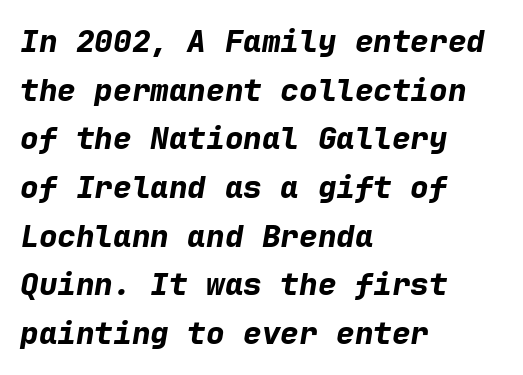
{"italic": "yes", "lean": "right", "slant_degrees": 9, "bold": "yes", "weight": "bold", "width": "normal", "stroke_contrast": "low", "x_height": "medium", "monospaced": "yes", "underline": "no", "align": "left", "line_spacing": "normal", "line_spacing_ratio": 1.57, "letter_spacing": "normal", "letter_spacing_em": 0.0, "glyph_px": 31}
